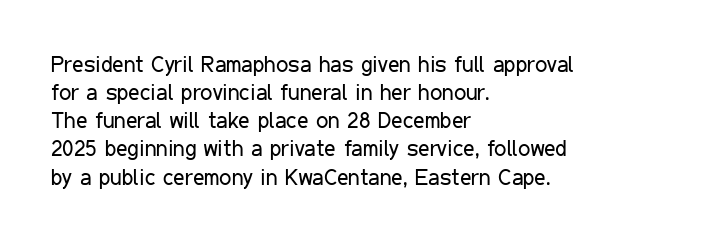
Normally led — the rows are evenly, conventionally spaced. Underlining? Definitely not there. The axis of the letterforms is exactly vertical. The passage is arranged the way most books set body copy — flush left. Default kerning and tracking; the words read as compact shapes.
